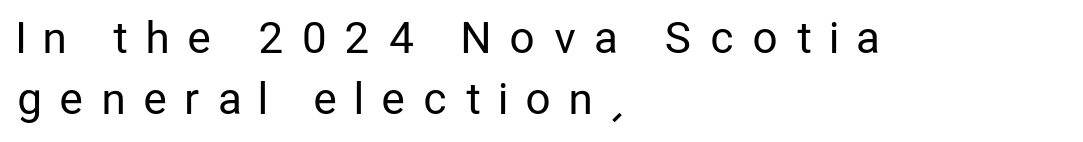
The image shows 43 px regular-weight, condensed sans-serif type, upright; set left-aligned, normal line spacing (1.42x), unusually wide letter spacing (+0.46 em), not underlined; low stroke contrast and a medium x-height.
